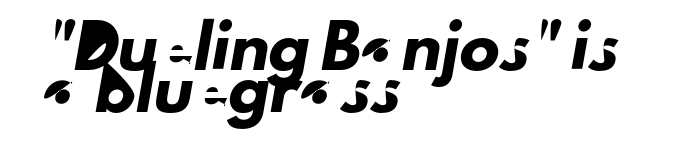
Q: Is the typeface a serif or a sans-serif typeface? A: Sans-serif.
Q: Is the text underlined? A: No.
Q: How is the paragraph aligned? A: Left-aligned.
Q: Is the spacing between letters normal or unusually wide? A: Normal.
Q: Is the spacing between lines tight, normal or loose? A: Tight.
Q: Width (condensed, normal, or wide)? A: Normal.
Q: Stroke contrast? A: Low.
Q: x-height? A: Small.
Q: Monospaced? A: No.
